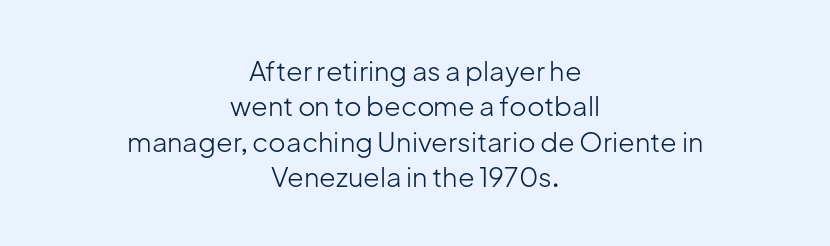
Q: Is the text bold? A: No.
Q: Is the text italic (slanted)? A: No, it is upright.
Q: Is the text underlined? A: No.
Q: How is the paragraph aligned? A: Centered.
Q: Is the spacing between letters normal or unusually wide? A: Normal.
Q: Is the spacing between lines tight, normal or loose? A: Normal.
